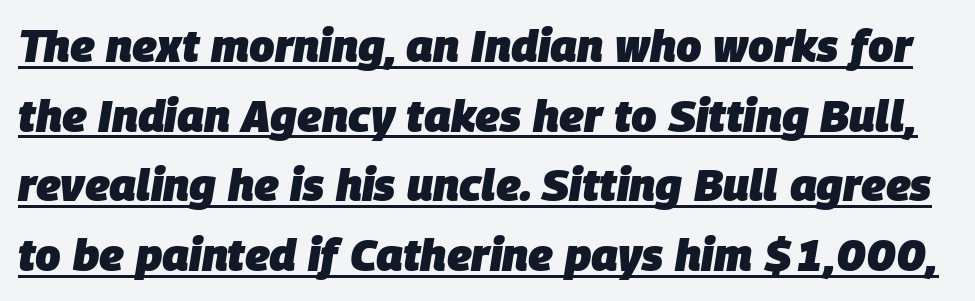
The image shows 45 px heavy type, italic (leaning right); set normal line spacing (1.55x), normal letter spacing, underlined; low stroke contrast and a large x-height.
